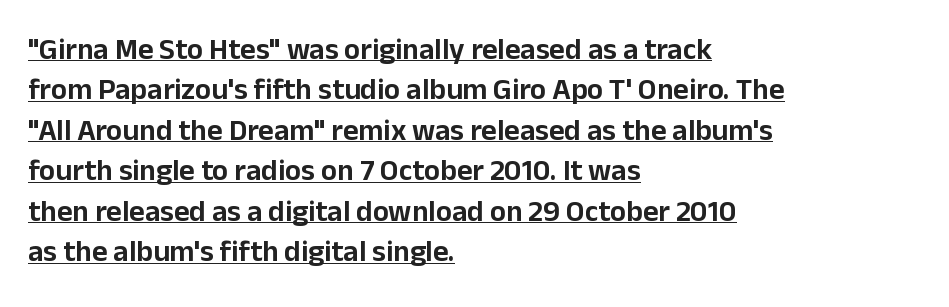
Q: Is the text italic (slanted)? A: No, it is upright.
Q: Is the typeface a serif or a sans-serif typeface? A: Sans-serif.
Q: Is the text underlined? A: Yes.
Q: How is the paragraph aligned? A: Left-aligned.
Q: Is the spacing between letters normal or unusually wide? A: Normal.
Q: Is the spacing between lines tight, normal or loose? A: Normal.
Q: Width (condensed, normal, or wide)? A: Normal.
Q: Stroke contrast? A: Low.
Q: x-height? A: Medium.
Q: Monospaced? A: No.
